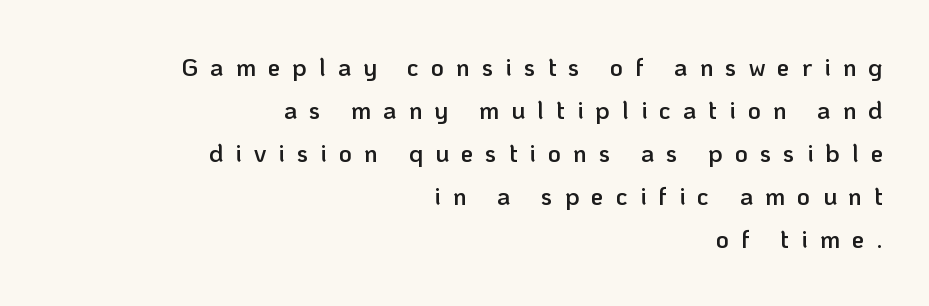
Q: Is the text bold? A: Semi-bold.
Q: Is the text italic (slanted)? A: No, it is upright.
Q: Is the text underlined? A: No.
Q: How is the paragraph aligned? A: Right-aligned.
Q: Is the spacing between letters normal or unusually wide? A: Unusually wide.
